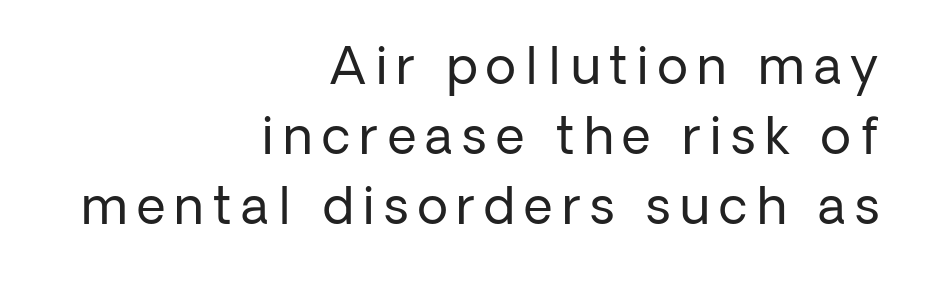
The typesetter chose a ragged-left arrangement here. Descenders hang freely into open space. The passage shown is typeset with a sans-serif family. If you drew a line through each stem, it would be perfectly vertical. The block of text has a typical density, with ordinary space between rows.
